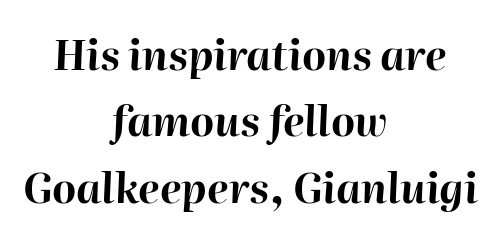
{"italic": "yes", "lean": "right", "slant_degrees": 2, "bold": "yes", "weight": "bold", "width": "normal", "stroke_contrast": "high", "x_height": "medium", "monospaced": "no", "underline": "no", "align": "center", "line_spacing": "normal", "line_spacing_ratio": 1.62, "letter_spacing": "normal", "letter_spacing_em": 0.0, "glyph_px": 41}
